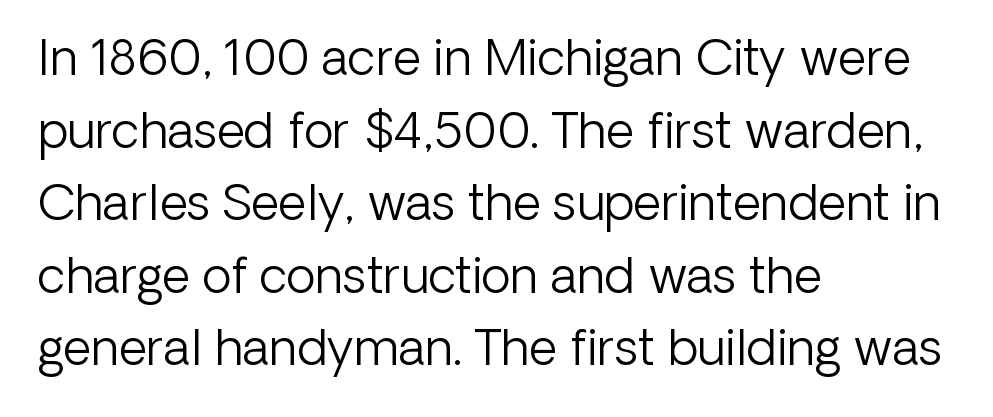
The image shows 49 px light sans-serif type, upright; set left-aligned, normal line spacing (1.48x), normal letter spacing, not underlined; low stroke contrast and a medium x-height.
